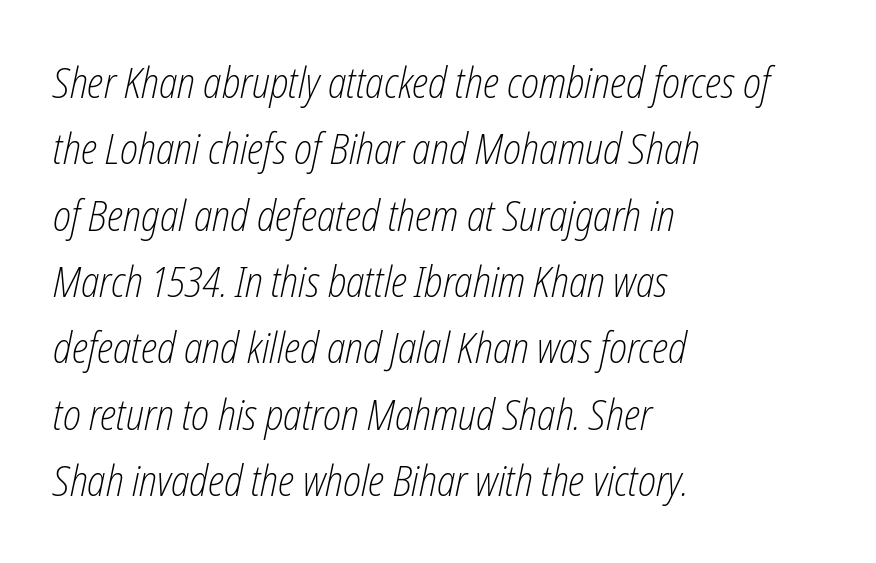
Descenders hang freely into open space. Horizontally, the lines are justified to the leading edge only. This is oblique type, the kind used for emphasis or titles. Horizontal bands of white between lines are of average thickness.
